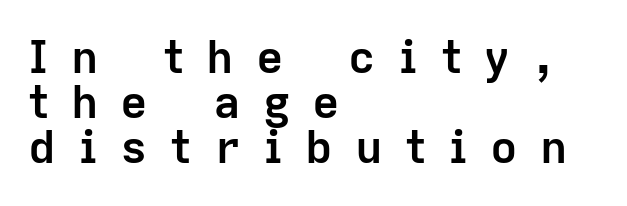
Q: Is the text bold? A: Yes.
Q: Is the text italic (slanted)? A: No, it is upright.
Q: Is the typeface a serif or a sans-serif typeface? A: Sans-serif.
Q: Is the text underlined? A: No.
Q: How is the paragraph aligned? A: Left-aligned.
Q: Is the spacing between letters normal or unusually wide? A: Unusually wide.
Q: Is the spacing between lines tight, normal or loose? A: Tight.
Q: Width (condensed, normal, or wide)? A: Normal.
Q: Stroke contrast? A: Low.
Q: x-height? A: Medium.
Q: Monospaced? A: No.
